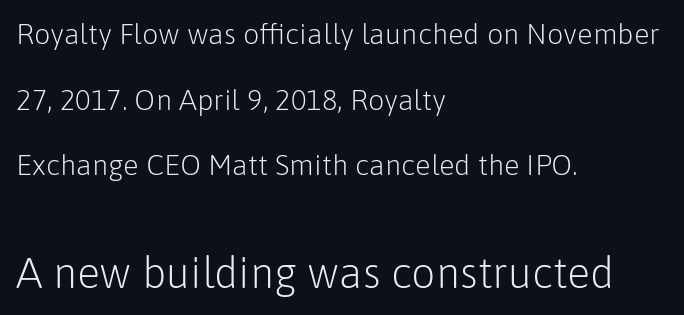
{"serif": "no", "italic": "no", "bold": "no", "weight": "light", "width": "normal", "stroke_contrast": "low", "x_height": "medium", "monospaced": "no", "underline": "no", "align": "left", "line_spacing": "loose", "line_spacing_ratio": 2.26, "letter_spacing": "normal", "letter_spacing_em": 0.0, "larger_block": "second", "size_ratio": 1.48, "glyph_px": 43}
